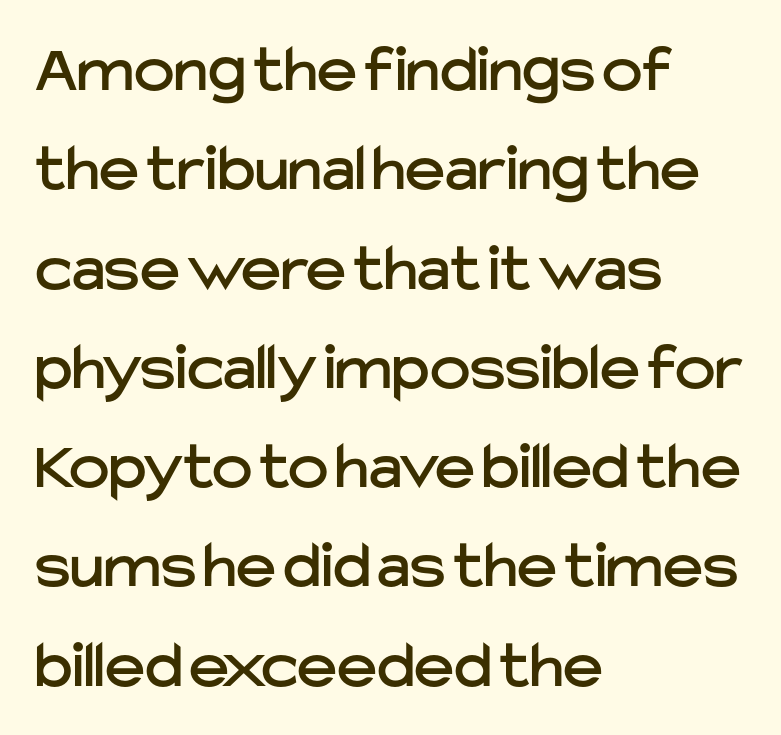
Q: Is the text italic (slanted)? A: No, it is upright.
Q: Is the typeface a serif or a sans-serif typeface? A: Sans-serif.
Q: Is the text underlined? A: No.
Q: How is the paragraph aligned? A: Left-aligned.
Q: Is the spacing between letters normal or unusually wide? A: Normal.
Q: Is the spacing between lines tight, normal or loose? A: Normal.
Q: Width (condensed, normal, or wide)? A: Normal.
Q: Stroke contrast? A: Low.
Q: x-height? A: Medium.
Q: Monospaced? A: No.
